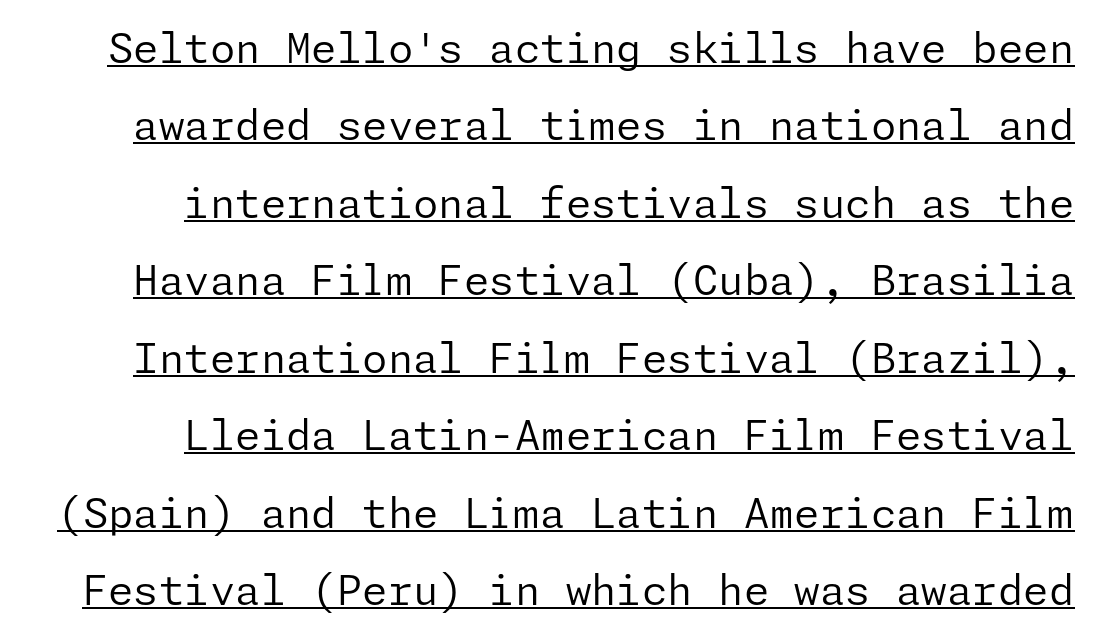
{"serif": "no", "italic": "no", "bold": "no", "weight": "regular", "width": "normal", "stroke_contrast": "low", "x_height": "medium", "underline": "yes", "align": "right", "line_spacing_ratio": 1.89, "letter_spacing": "normal", "letter_spacing_em": 0.0, "glyph_px": 41}
